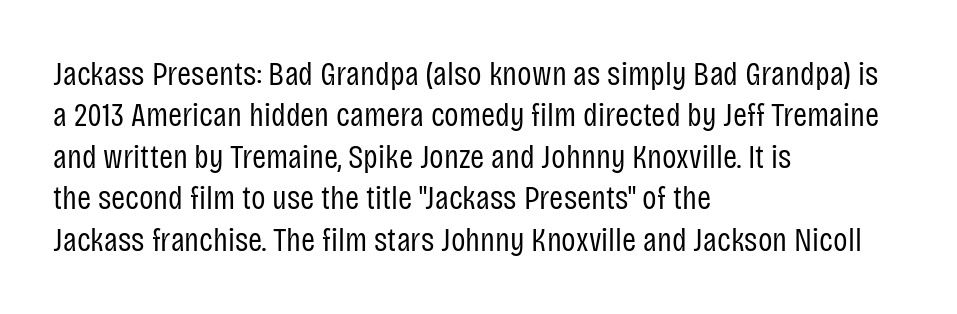
{"serif": "no", "italic": "no", "bold": "no", "weight": "regular", "width": "condensed", "stroke_contrast": "low", "x_height": "large", "monospaced": "no", "underline": "no", "align": "left", "line_spacing_ratio": 1.22, "letter_spacing": "normal", "letter_spacing_em": 0.0, "glyph_px": 34}
